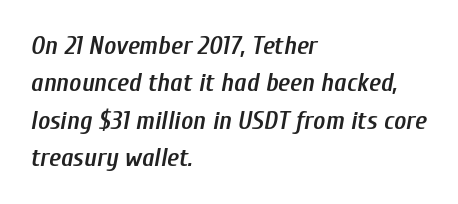
The characters look somewhat weighty, a semibold short of true bold. Notice how descenders clear the ascenders below comfortably — that's standard leading. Is the block centered? No — it sits flush against the left margin. Tracking value appears to be zero — textbook default spacing.
